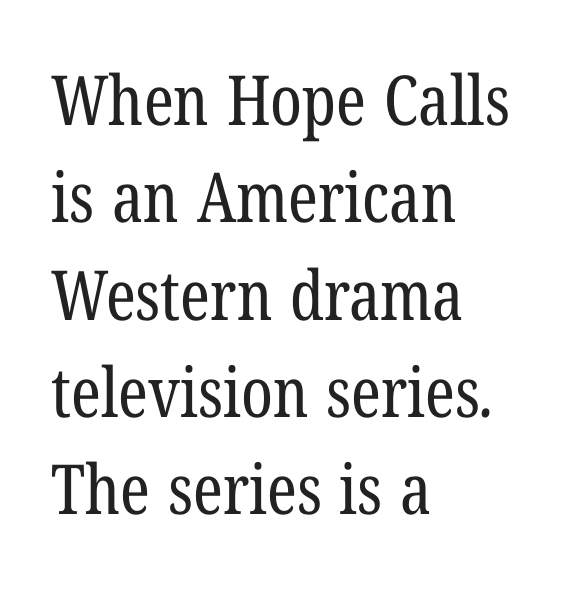
Q: Is the text bold? A: No.
Q: Is the typeface a serif or a sans-serif typeface? A: Serif.
Q: Is the text underlined? A: No.
Q: How is the paragraph aligned? A: Left-aligned.
Q: Is the spacing between letters normal or unusually wide? A: Normal.
Q: Is the spacing between lines tight, normal or loose? A: Normal.
Q: Width (condensed, normal, or wide)? A: Condensed.
Q: Stroke contrast? A: Low.
Q: x-height? A: Medium.
Q: Monospaced? A: No.
